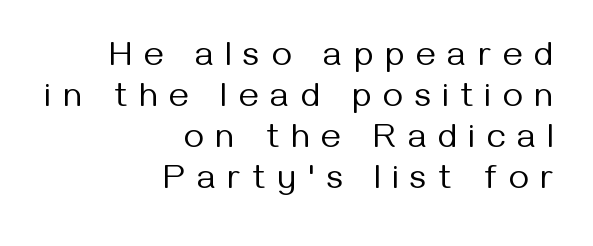
Spacing verdict: proportional, widths tailored to each character. This is the regular roman posture of the typeface. Each line ends at the same right margin while the left side varies. Check where the strokes stop: nothing finishes them off — pure sans. The face used here is rendered with a markedly widened letterfit. The weight tops out at a normal text grade.
